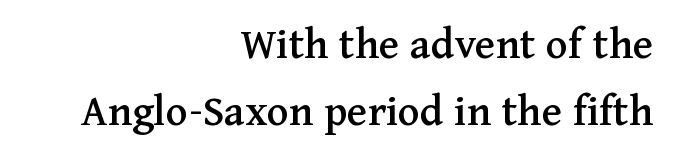
The image shows 46 px serif type, upright; set right-aligned, normal line spacing (1.46x), normal letter spacing, not underlined; medium stroke contrast and a medium x-height.
